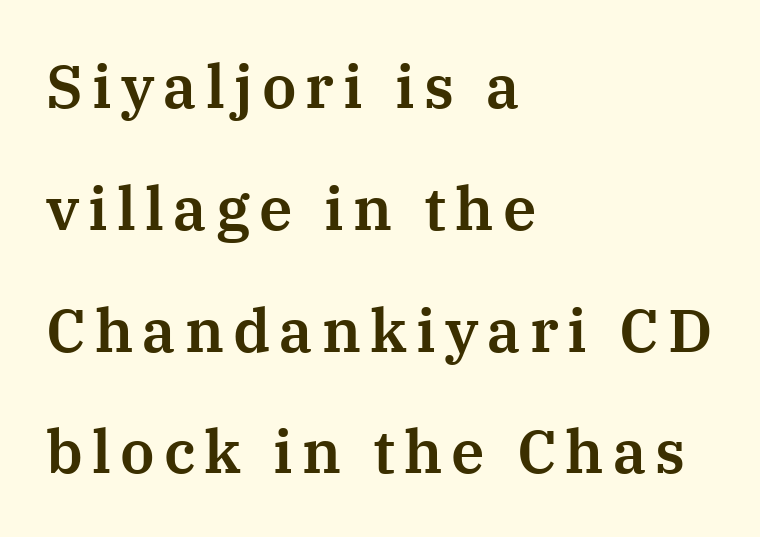
{"serif": "yes", "italic": "no", "width": "normal", "stroke_contrast": "medium", "x_height": "medium", "monospaced": "no", "underline": "no", "align": "left", "line_spacing": "loose", "line_spacing_ratio": 2.03, "glyph_px": 60}
